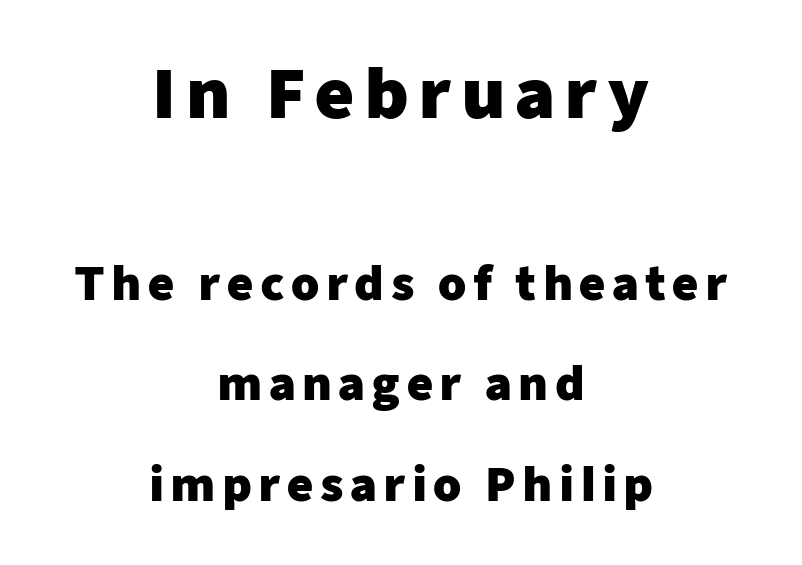
A roman cut, with each character standing at attention. These lines are composed in type without serifs. Weight check: bold — yes, fully. Successive baselines arrive slowly, with a big drop between each. This sample is center-justified, so both line endings float freely. The letters advance in unequal steps, a hallmark of proportional type.
